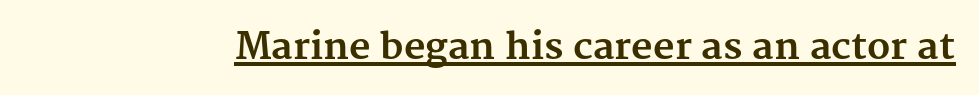
The image shows 37 px bold serif type, upright; set normal letter spacing, underlined; medium stroke contrast and a medium x-height.
